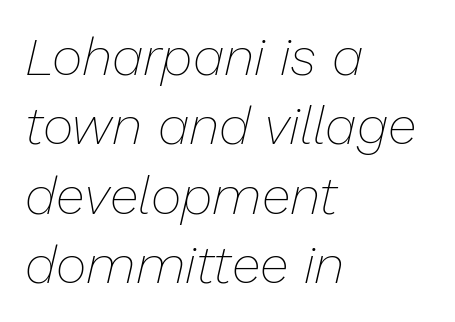
{"italic": "yes", "lean": "right", "slant_degrees": 13, "bold": "no", "weight": "thin", "width": "normal", "stroke_contrast": "low", "x_height": "medium", "monospaced": "no", "underline": "no", "align": "left", "line_spacing": "normal", "line_spacing_ratio": 1.31, "letter_spacing": "normal", "letter_spacing_em": 0.0, "glyph_px": 53}
